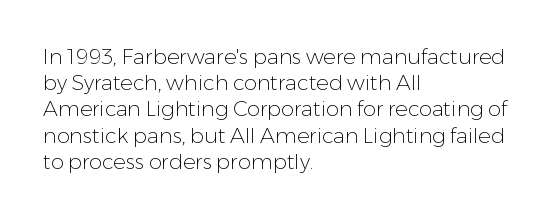
{"italic": "no", "bold": "no", "underline": "no", "align": "left", "line_spacing": "normal", "line_spacing_ratio": 1.25, "letter_spacing": "normal", "letter_spacing_em": 0.0, "glyph_px": 21}
